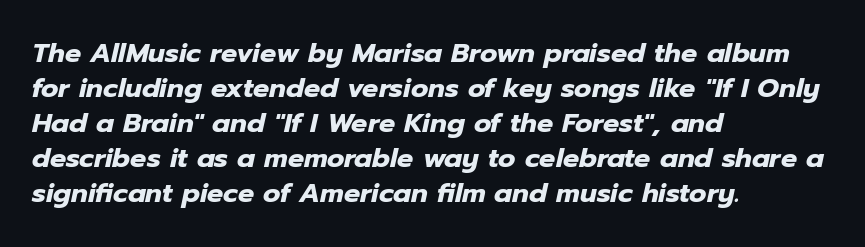
{"italic": "yes", "lean": "right", "slant_degrees": 12, "bold": "yes", "underline": "no", "align": "left", "line_spacing": "normal", "line_spacing_ratio": 1.3, "letter_spacing": "normal", "letter_spacing_em": 0.0, "glyph_px": 27}
